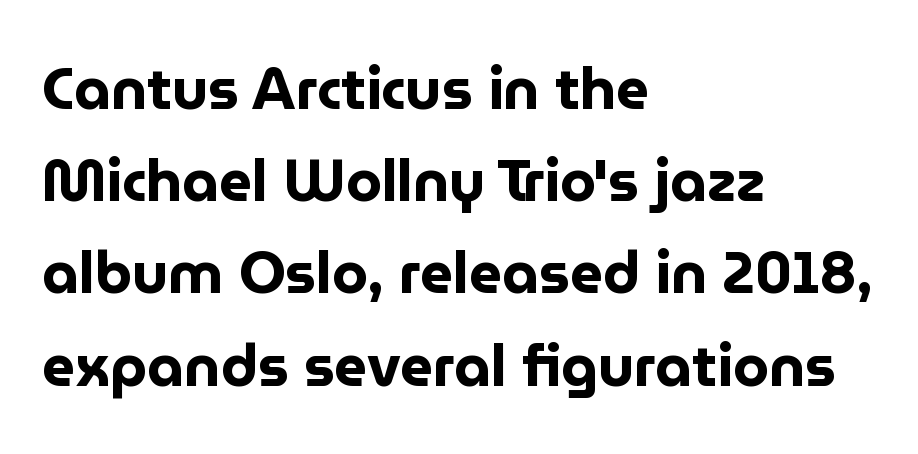
Is this a fixed-width face? No — the glyphs have proportional, varying widths. Short note: letters normally spaced. The passage shown is typeset with a sans-serif family. Designer's note — italics off, roman on. Reading down the block, your eye returns to a fixed left position each line. Type without underlining.
